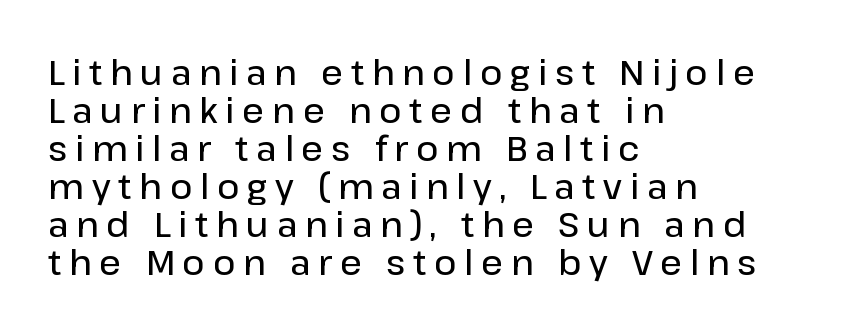
Q: Is the text bold? A: Semi-bold.
Q: Is the text italic (slanted)? A: No, it is upright.
Q: Is the typeface a serif or a sans-serif typeface? A: Sans-serif.
Q: Is the text underlined? A: No.
Q: How is the paragraph aligned? A: Left-aligned.
Q: Is the spacing between letters normal or unusually wide? A: Unusually wide.
Q: Is the spacing between lines tight, normal or loose? A: Tight.
Q: Width (condensed, normal, or wide)? A: Normal.
Q: Stroke contrast? A: Low.
Q: x-height? A: Medium.
Q: Monospaced? A: No.
